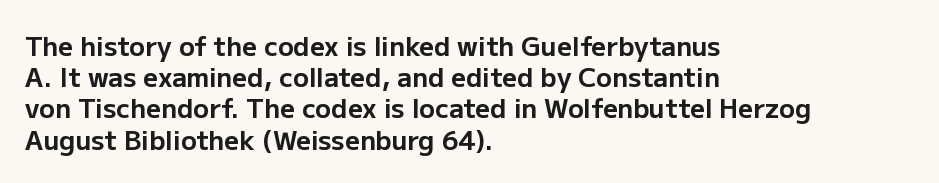
Q: Is the text bold? A: Yes.
Q: Is the text italic (slanted)? A: No, it is upright.
Q: Is the text underlined? A: No.
Q: How is the paragraph aligned? A: Left-aligned.
Q: Is the spacing between letters normal or unusually wide? A: Normal.
